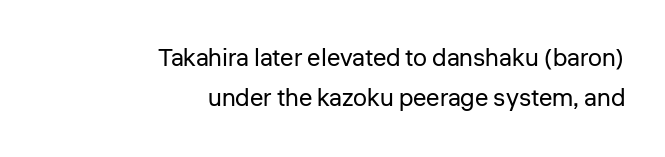
{"italic": "no", "bold": "no", "underline": "no", "align": "right", "line_spacing": "normal", "line_spacing_ratio": 1.62, "letter_spacing": "normal", "letter_spacing_em": 0.0, "glyph_px": 25}
